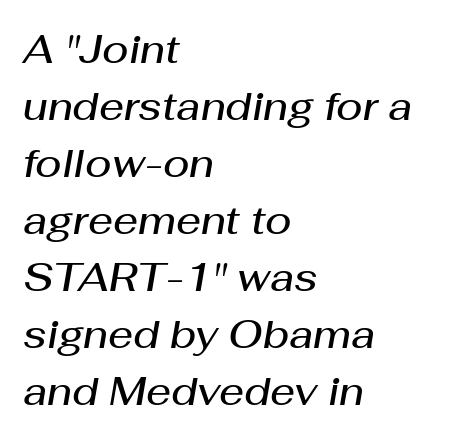
Honestly, the letter spacing is just normal — you wouldn't notice it. Do the characters align in a grid? No, the font is proportional. Slightly chunky letters — semibold, I'd say, not full bold. The rendering applies a slant to the glyphs.
